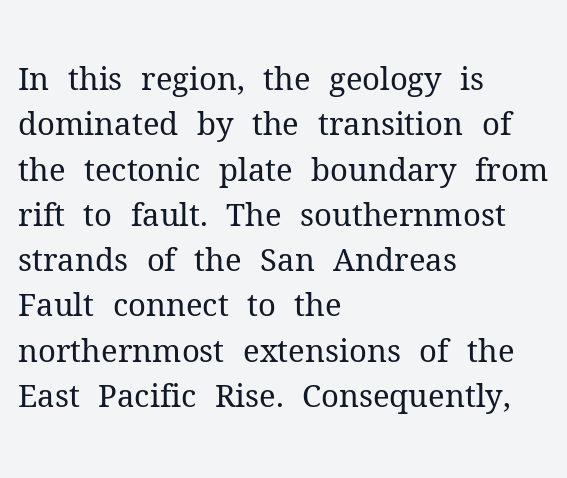
Q: Is the text bold? A: No.
Q: Is the text italic (slanted)? A: No, it is upright.
Q: Is the typeface a serif or a sans-serif typeface? A: Serif.
Q: Is the text underlined? A: No.
Q: How is the paragraph aligned? A: Left-aligned.
Q: Is the spacing between letters normal or unusually wide? A: Normal.
Q: Is the spacing between lines tight, normal or loose? A: Normal.
Q: Width (condensed, normal, or wide)? A: Normal.
Q: Stroke contrast? A: Medium.
Q: x-height? A: Medium.
Q: Monospaced? A: No.
